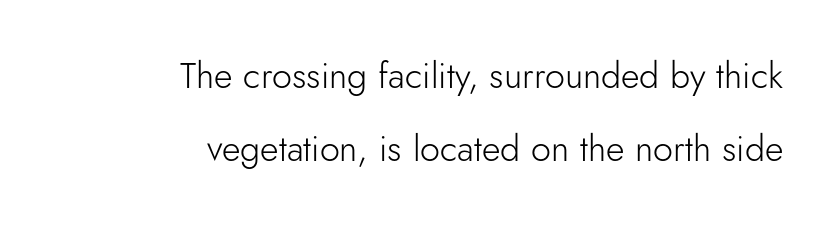
{"serif": "no", "italic": "no", "bold": "no", "weight": "light", "width": "normal", "stroke_contrast": "low", "x_height": "small", "monospaced": "no", "underline": "no", "align": "right", "line_spacing": "loose", "line_spacing_ratio": 2.03, "letter_spacing": "normal", "letter_spacing_em": 0.0, "glyph_px": 36}
